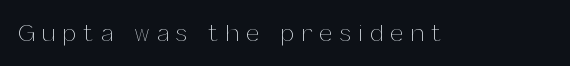
The image shows 24 px text type, upright; set unusually wide letter spacing (+0.32 em), not underlined.
